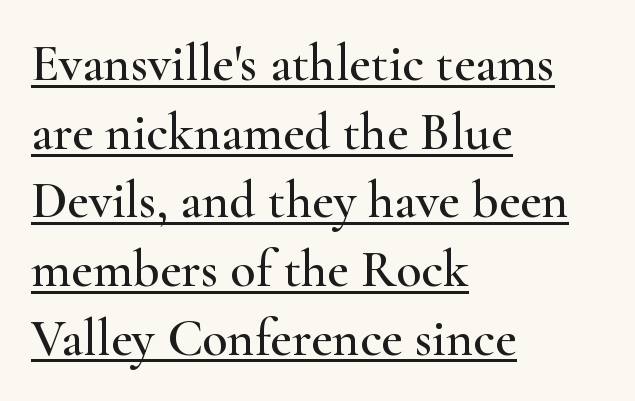
Q: Is the text italic (slanted)? A: No, it is upright.
Q: Is the typeface a serif or a sans-serif typeface? A: Serif.
Q: Is the text underlined? A: Yes.
Q: How is the paragraph aligned? A: Left-aligned.
Q: Is the spacing between letters normal or unusually wide? A: Normal.
Q: Is the spacing between lines tight, normal or loose? A: Normal.
Q: Width (condensed, normal, or wide)? A: Wide.
Q: Stroke contrast? A: High.
Q: x-height? A: Small.
Q: Monospaced? A: No.
